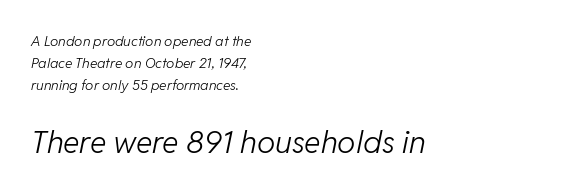
The image shows 31 px light type, italic (leaning right); set left-aligned, normal line spacing (1.56x), normal letter spacing, not underlined; the second (bottom) block is 2.21x larger; low stroke contrast and a medium x-height.
